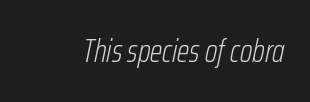
{"italic": "yes", "lean": "right", "slant_degrees": 12, "bold": "no", "weight": "light", "width": "condensed", "stroke_contrast": "low", "x_height": "medium", "monospaced": "no", "underline": "no", "letter_spacing": "normal", "letter_spacing_em": 0.0, "glyph_px": 32}
